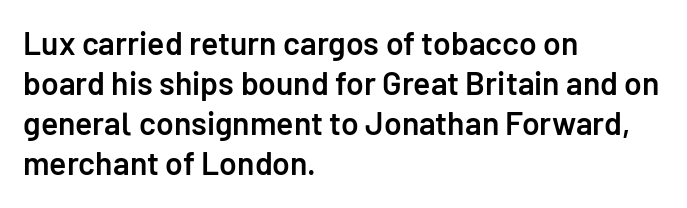
{"serif": "no", "italic": "no", "bold": "semi", "weight": "semibold", "width": "normal", "stroke_contrast": "low", "x_height": "medium", "monospaced": "no", "underline": "no", "align": "left", "line_spacing": "normal", "line_spacing_ratio": 1.25, "letter_spacing": "normal", "letter_spacing_em": 0.0, "glyph_px": 32}
